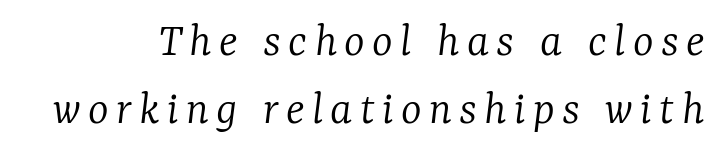
{"serif": "yes", "italic": "yes", "lean": "right", "slant_degrees": 7, "bold": "no", "weight": "light", "width": "normal", "stroke_contrast": "low", "x_height": "medium", "monospaced": "no", "underline": "no", "line_spacing": "normal", "line_spacing_ratio": 1.39, "glyph_px": 49}
